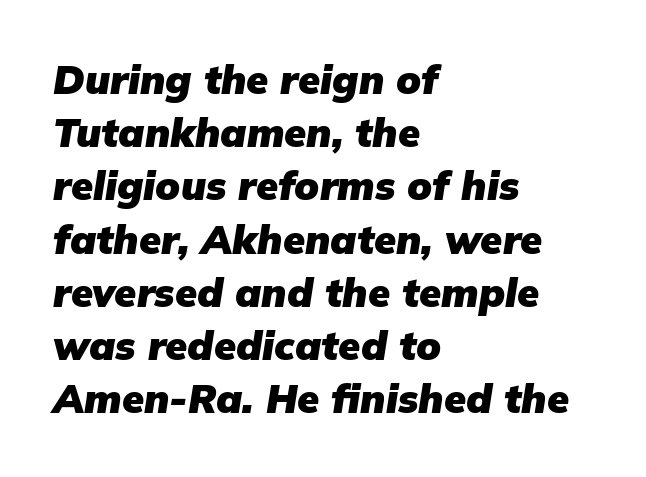
Q: Is the text bold? A: Yes.
Q: Is the text italic (slanted)? A: Yes, it leans right by about 9 degrees.
Q: Is the text underlined? A: No.
Q: How is the paragraph aligned? A: Left-aligned.
Q: Is the spacing between letters normal or unusually wide? A: Normal.
Q: Is the spacing between lines tight, normal or loose? A: Normal.
Q: Width (condensed, normal, or wide)? A: Normal.
Q: Stroke contrast? A: Low.
Q: x-height? A: Medium.
Q: Monospaced? A: No.
